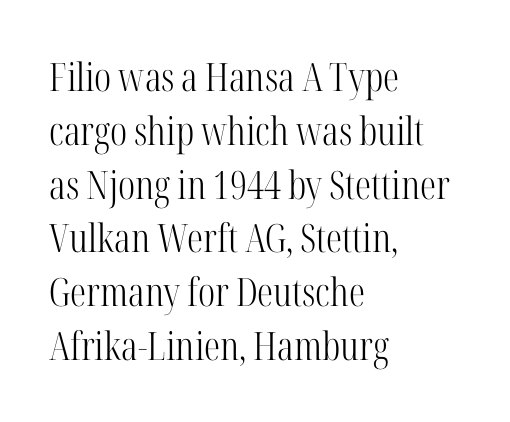
The image shows 39 px light, condensed serif type, upright; set left-aligned, normal line spacing (1.38x), normal letter spacing, not underlined; high stroke contrast and a medium x-height.
